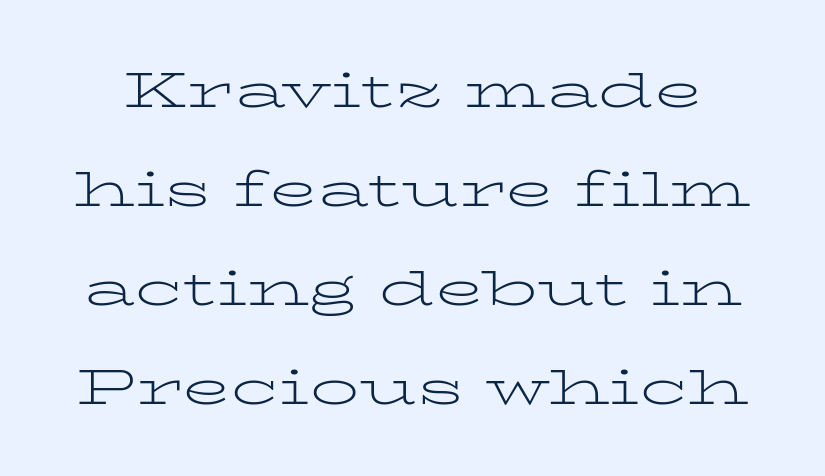
{"serif": "yes", "italic": "no", "bold": "no", "weight": "light", "width": "wide", "stroke_contrast": "low", "x_height": "medium", "monospaced": "no", "underline": "no", "line_spacing": "loose", "line_spacing_ratio": 2.02, "letter_spacing": "normal", "letter_spacing_em": 0.0, "glyph_px": 49}
